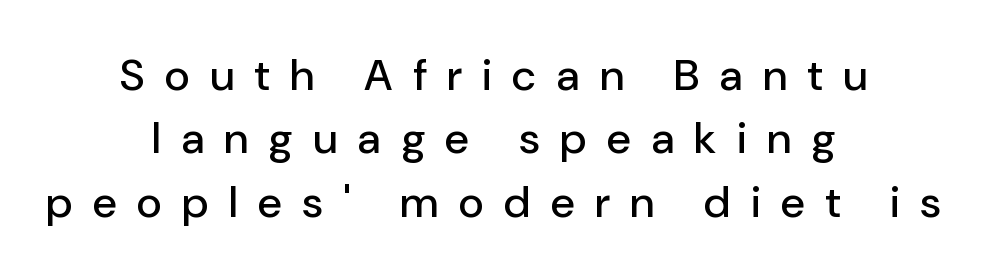
Students, note that the glyphs here are deliberately spaced far apart. Observe the absence of serifs on each vertical stroke in this sample. Is there any slant? The stems are plumb. Rows of type keep a routine distance in the vertical direction. The letters advance in unequal steps, a hallmark of proportional type.
